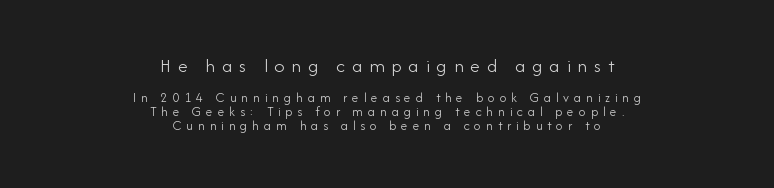
Plain, unruled lines of type. Vertical strokes here are truly vertical. How would I describe the line gaps? Narrow and economical. Weight class: somewhere from thin through regular. Look at the tracking — it's clearly loosened, letters drifting apart. Caption: upper text group enlarged, lower text group reduced.
